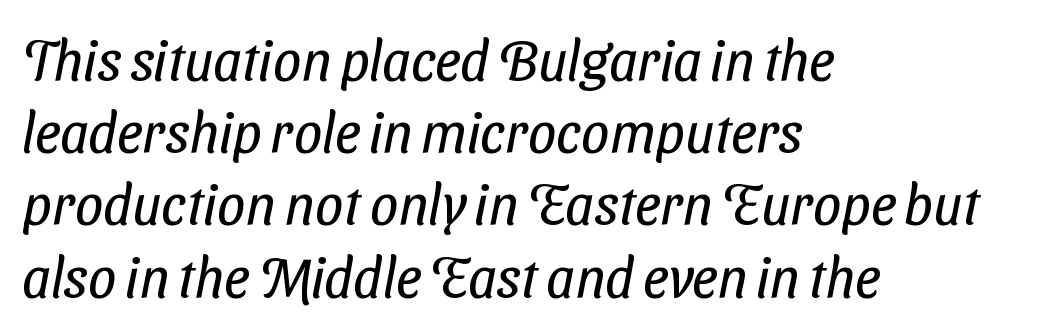
The zone under the glyphs is completely vacant. Vertically, the passage feels balanced, rows spaced as you'd expect. The rag falls on the right side of this text block. The characters are drawn with everyday or finer stroke widths. Is this a fixed-width face? No — the glyphs have proportional, varying widths. Unlike a traditional serif, this face leaves its strokes unadorned.
